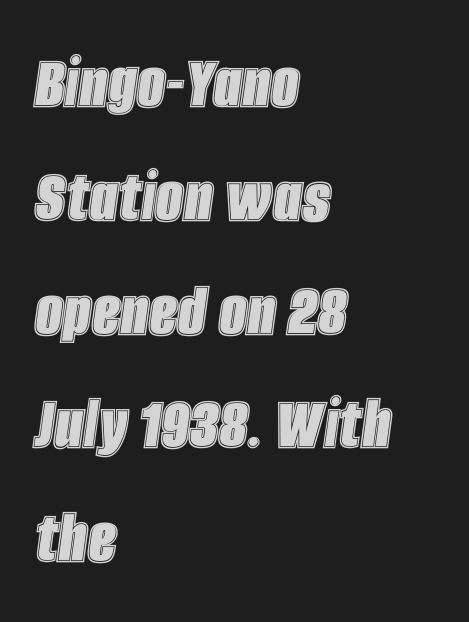
The image shows 79 px condensed type, italic (leaning right); set left-aligned, normal line spacing (1.44x), normal letter spacing, not underlined; a large x-height.
